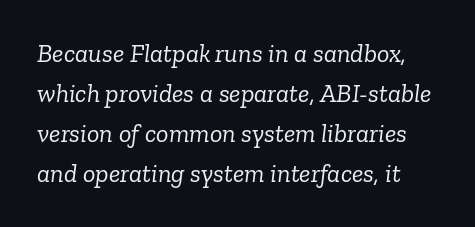
The image shows 26 px text type, italic (leaning right); set normal line spacing (1.54x), normal letter spacing, not underlined.
